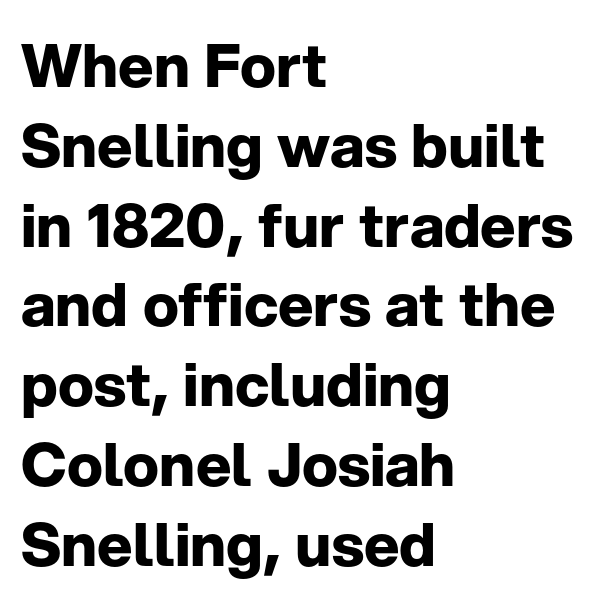
{"serif": "no", "italic": "no", "bold": "yes", "weight": "bold", "width": "normal", "stroke_contrast": "low", "x_height": "medium", "monospaced": "no", "underline": "no", "align": "left", "line_spacing": "normal", "line_spacing_ratio": 1.33, "letter_spacing": "normal", "letter_spacing_em": 0.0, "glyph_px": 60}
